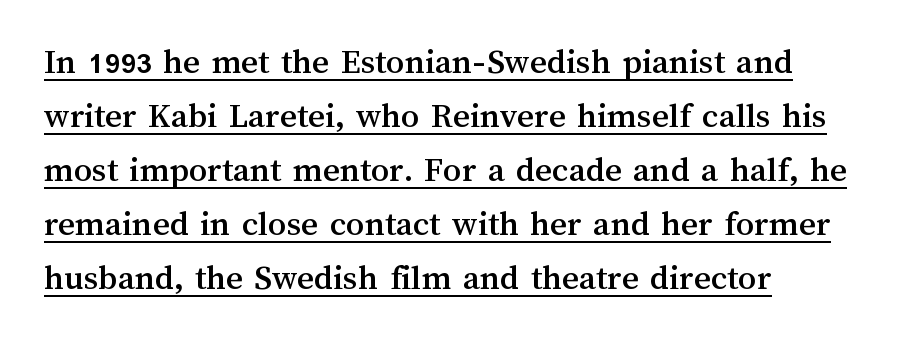
The image shows 36 px text type, upright; set left-aligned, normal line spacing (1.5x), normal letter spacing, underlined; medium stroke contrast and a medium x-height.
